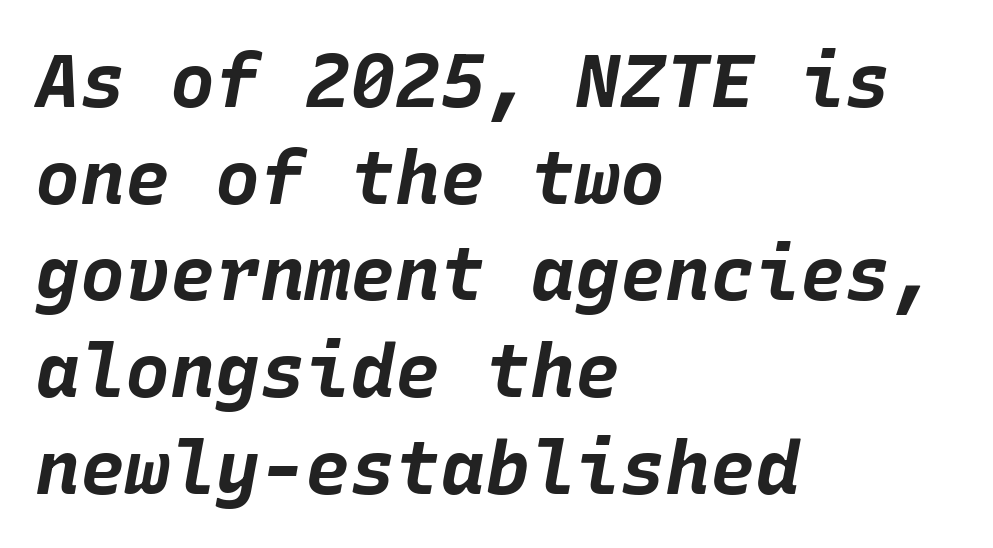
Q: Is the text bold? A: Yes.
Q: Is the text italic (slanted)? A: Yes, it leans right by about 10 degrees.
Q: Is the text underlined? A: No.
Q: How is the paragraph aligned? A: Left-aligned.
Q: Is the spacing between letters normal or unusually wide? A: Normal.
Q: Is the spacing between lines tight, normal or loose? A: Normal.
Q: Width (condensed, normal, or wide)? A: Normal.
Q: Stroke contrast? A: Low.
Q: x-height? A: Large.
Q: Monospaced? A: Yes.
